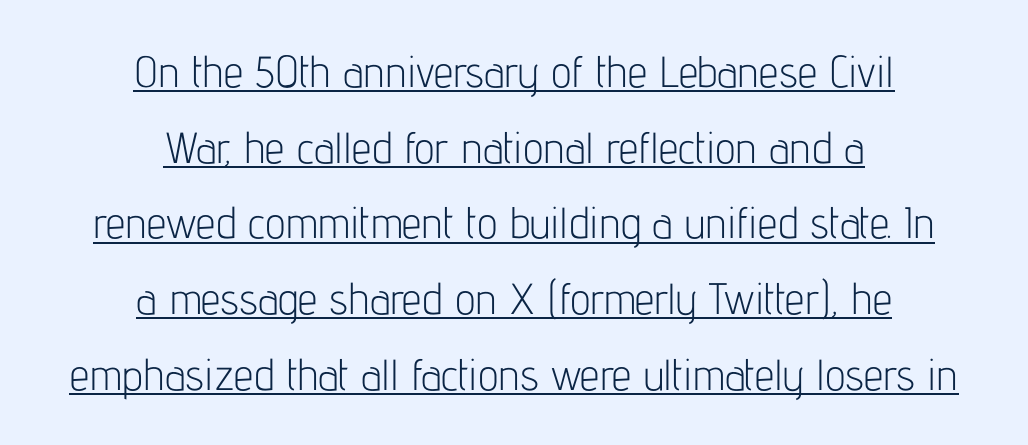
Q: Is the text bold? A: No.
Q: Is the text italic (slanted)? A: No, it is upright.
Q: Is the typeface a serif or a sans-serif typeface? A: Sans-serif.
Q: Is the text underlined? A: Yes.
Q: How is the paragraph aligned? A: Centered.
Q: Is the spacing between letters normal or unusually wide? A: Normal.
Q: Width (condensed, normal, or wide)? A: Condensed.
Q: Stroke contrast? A: Low.
Q: x-height? A: Medium.
Q: Monospaced? A: No.
